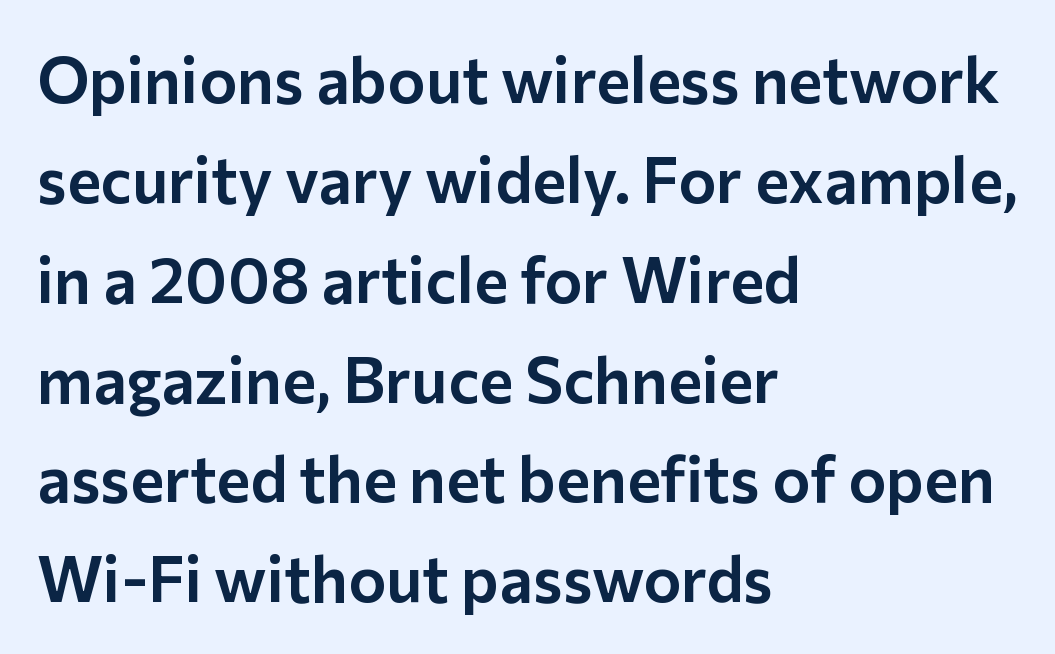
Q: Is the text italic (slanted)? A: No, it is upright.
Q: Is the typeface a serif or a sans-serif typeface? A: Sans-serif.
Q: Is the text underlined? A: No.
Q: How is the paragraph aligned? A: Left-aligned.
Q: Is the spacing between letters normal or unusually wide? A: Normal.
Q: Is the spacing between lines tight, normal or loose? A: Normal.
Q: Width (condensed, normal, or wide)? A: Normal.
Q: Stroke contrast? A: Low.
Q: x-height? A: Medium.
Q: Monospaced? A: No.
